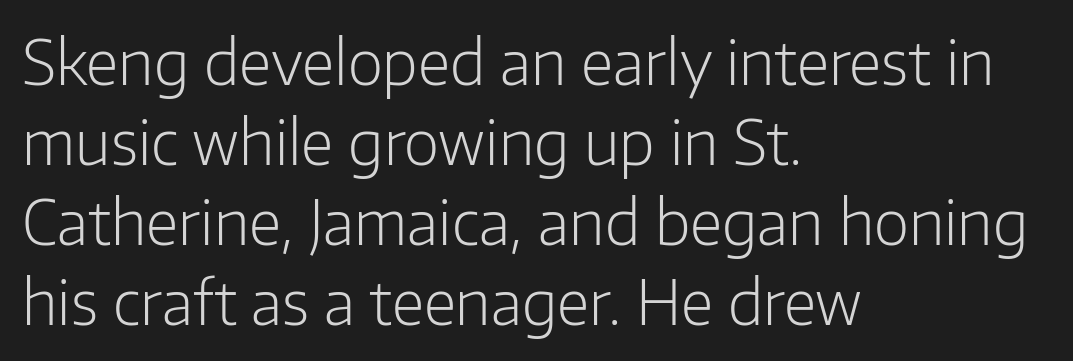
{"serif": "no", "italic": "no", "bold": "no", "weight": "light", "width": "normal", "stroke_contrast": "low", "x_height": "medium", "monospaced": "no", "underline": "no", "align": "left", "line_spacing": "normal", "line_spacing_ratio": 1.31, "letter_spacing": "normal", "letter_spacing_em": 0.0, "glyph_px": 61}
